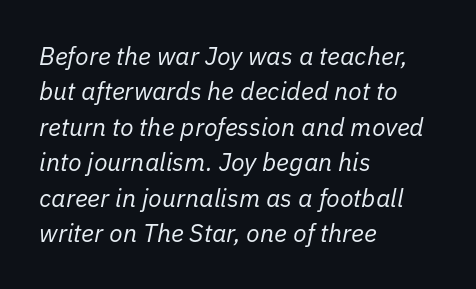
Q: Is the text bold? A: No.
Q: Is the text italic (slanted)? A: Yes, it leans right by about 11 degrees.
Q: Is the text underlined? A: No.
Q: How is the paragraph aligned? A: Left-aligned.
Q: Is the spacing between letters normal or unusually wide? A: Normal.
Q: Is the spacing between lines tight, normal or loose? A: Normal.
